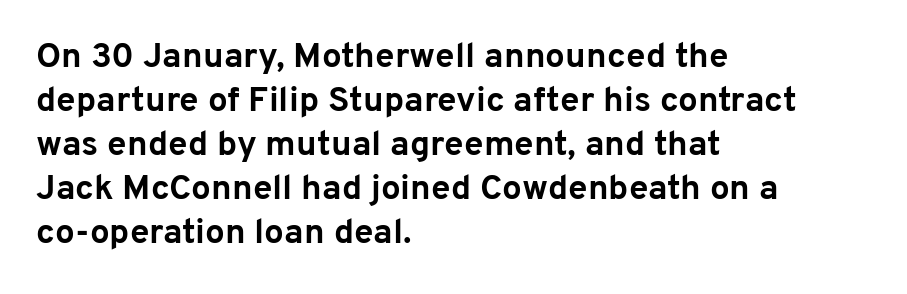
The image shows 35 px bold sans-serif type, upright; set left-aligned, normal line spacing (1.26x), normal letter spacing, not underlined; low stroke contrast and a medium x-height.
